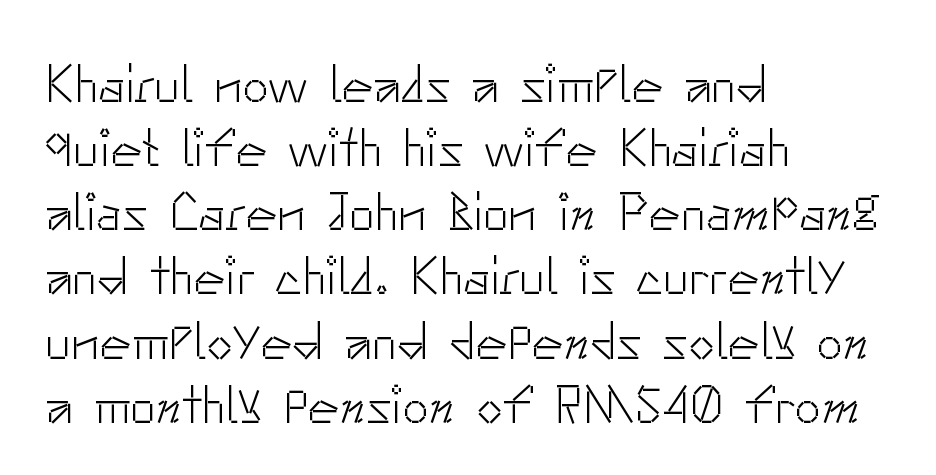
{"serif": "no", "italic": "no", "bold": "no", "weight": "light", "width": "normal", "stroke_contrast": "low", "x_height": "small", "monospaced": "no", "underline": "no", "align": "left", "line_spacing_ratio": 1.21, "letter_spacing": "normal", "letter_spacing_em": 0.0, "glyph_px": 53}
